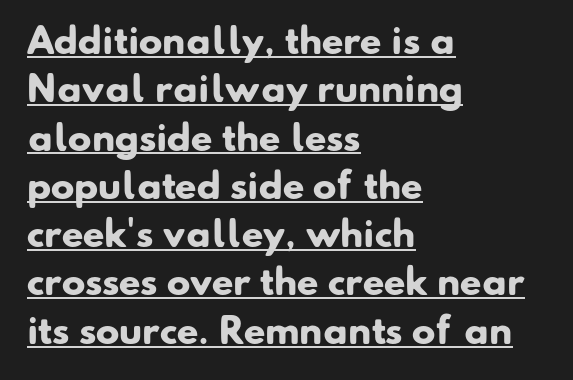
Q: Is the text bold? A: Yes.
Q: Is the typeface a serif or a sans-serif typeface? A: Sans-serif.
Q: Is the text underlined? A: Yes.
Q: How is the paragraph aligned? A: Left-aligned.
Q: Is the spacing between letters normal or unusually wide? A: Normal.
Q: Is the spacing between lines tight, normal or loose? A: Normal.
Q: Width (condensed, normal, or wide)? A: Normal.
Q: Stroke contrast? A: Low.
Q: x-height? A: Small.
Q: Monospaced? A: No.
